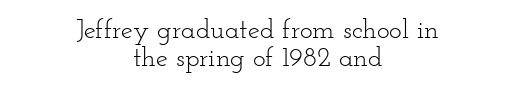
The image shows 27 px text type, upright; set centered, tight line spacing (1.05x), normal letter spacing, not underlined.
